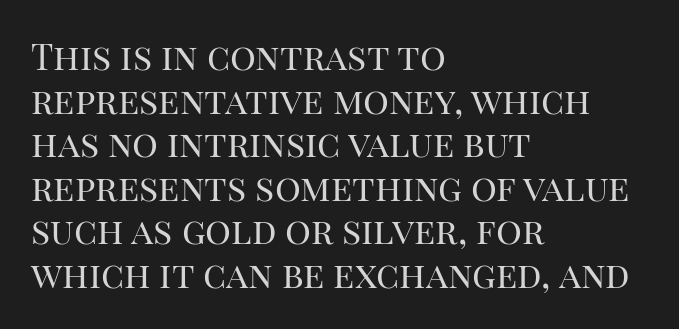
The image shows 36 px regular-weight serif type, upright; set left-aligned, line spacing 1.21x, normal letter spacing, not underlined; high stroke contrast and a large x-height.
